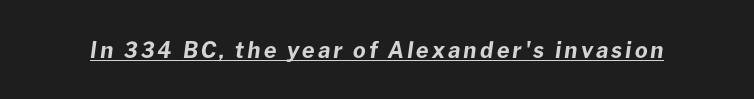
There's an unmistakable incline to the writing here. Compared with undecorated copy, this sample adds a rule below the words. I'd describe the lettering as bold — thick and assertive.
